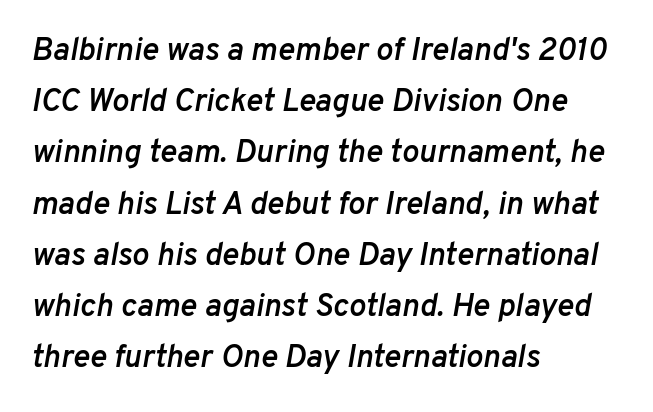
Q: Is the text bold? A: Semi-bold.
Q: Is the text italic (slanted)? A: Yes, it leans right by about 10 degrees.
Q: Is the text underlined? A: No.
Q: How is the paragraph aligned? A: Left-aligned.
Q: Is the spacing between letters normal or unusually wide? A: Normal.
Q: Is the spacing between lines tight, normal or loose? A: Normal.
Q: Width (condensed, normal, or wide)? A: Normal.
Q: Stroke contrast? A: Low.
Q: x-height? A: Medium.
Q: Monospaced? A: No.
